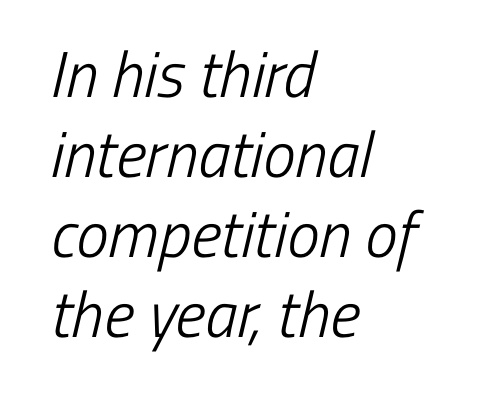
The image shows 65 px light, condensed sans-serif type; set left-aligned, line spacing 1.23x, normal letter spacing, not underlined; low stroke contrast and a medium x-height.
